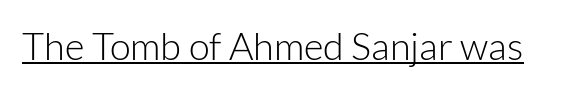
Q: Is the text bold? A: No.
Q: Is the text italic (slanted)? A: No, it is upright.
Q: Is the typeface a serif or a sans-serif typeface? A: Sans-serif.
Q: Is the text underlined? A: Yes.
Q: Is the spacing between letters normal or unusually wide? A: Normal.
Q: Width (condensed, normal, or wide)? A: Normal.
Q: Stroke contrast? A: Low.
Q: x-height? A: Medium.
Q: Monospaced? A: No.
